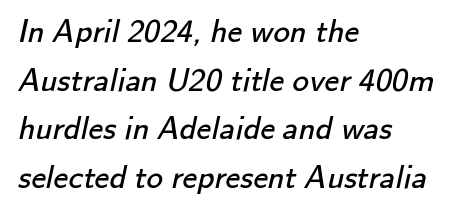
A typesetter would label this face a sans. The letterforms sit shoulder to shoulder at normal distance. The passage shown is not underscored anywhere. Leading: standard.
